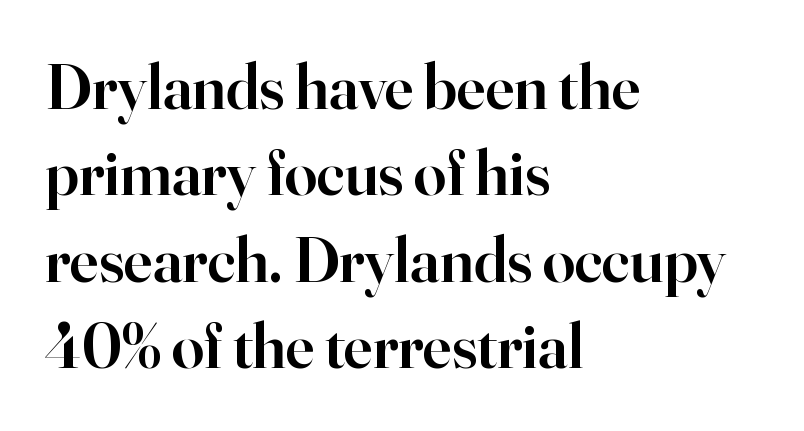
The image shows 65 px semibold serif type, upright; set left-aligned, normal line spacing (1.33x), normal letter spacing, not underlined; high stroke contrast and a small x-height.
